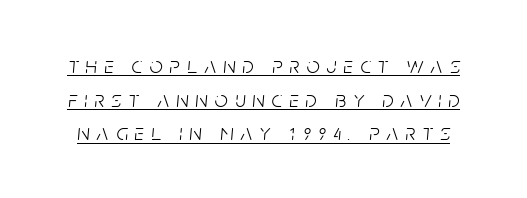
The image shows 23 px text type, italic (leaning right); set normal line spacing (1.46x), unusually wide letter spacing (+0.31 em), underlined.
